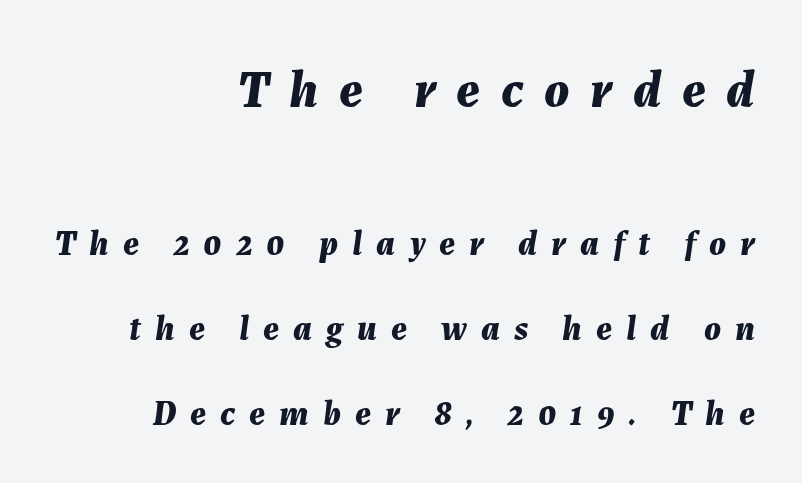
The image shows 52 px bold type, italic (leaning right); set right-aligned, loose line spacing (2.42x), unusually wide letter spacing (+0.4 em), not underlined; the first (top) block is 1.49x larger; medium stroke contrast and a medium x-height.
